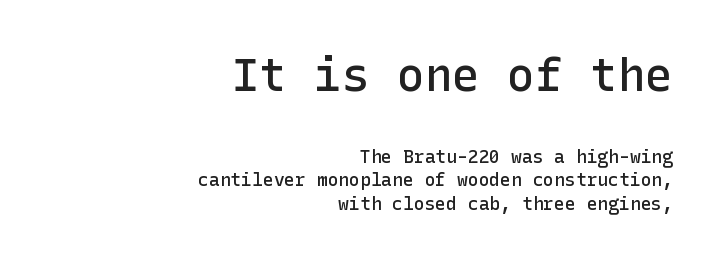
Q: Is the text bold? A: Semi-bold.
Q: Is the text italic (slanted)? A: No, it is upright.
Q: Is the typeface a serif or a sans-serif typeface? A: Sans-serif.
Q: Is the text underlined? A: No.
Q: How is the paragraph aligned? A: Right-aligned.
Q: Is the spacing between letters normal or unusually wide? A: Normal.
Q: Is the spacing between lines tight, normal or loose? A: Normal.
Q: Which block of text is set in a larger size, the first (top) or the second (bottom)? A: The first (top) one.
Q: Width (condensed, normal, or wide)? A: Normal.
Q: Stroke contrast? A: Low.
Q: x-height? A: Medium.
